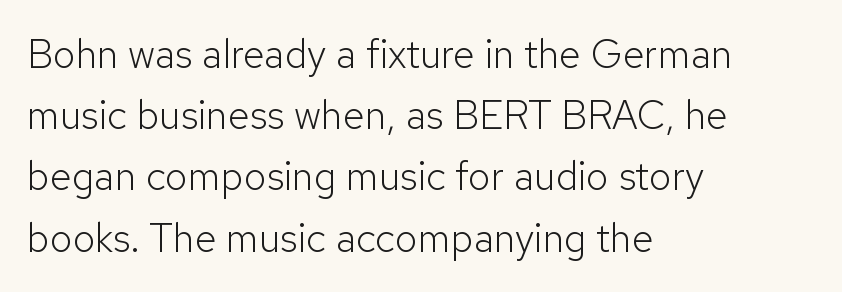
{"serif": "no", "italic": "no", "bold": "no", "weight": "light", "width": "normal", "stroke_contrast": "low", "x_height": "medium", "monospaced": "no", "underline": "no", "align": "left", "line_spacing": "normal", "line_spacing_ratio": 1.53, "letter_spacing": "normal", "letter_spacing_em": 0.0, "glyph_px": 40}
